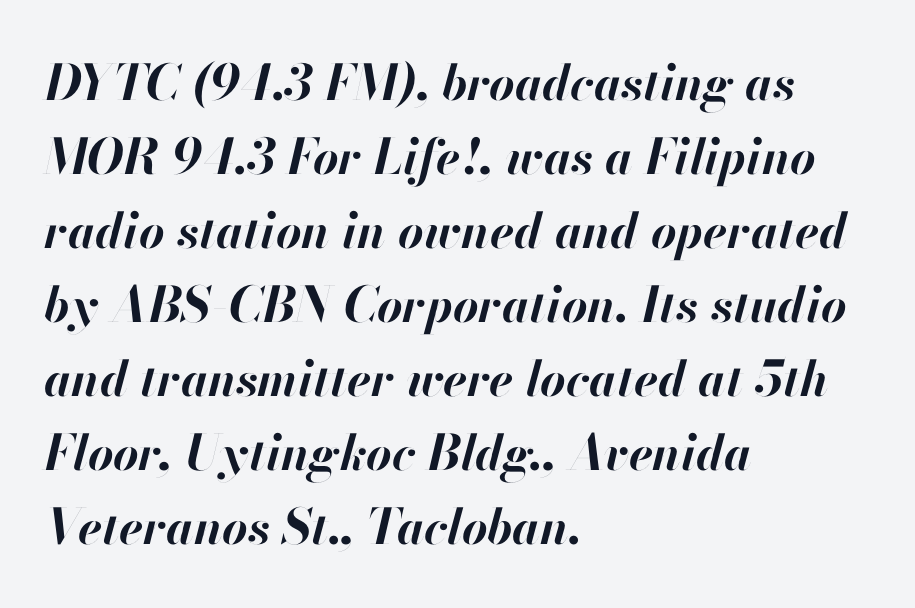
{"italic": "yes", "lean": "right", "slant_degrees": 13, "bold": "yes", "weight": "bold", "width": "normal", "stroke_contrast": "high", "x_height": "small", "monospaced": "no", "underline": "no", "align": "left", "line_spacing": "normal", "line_spacing_ratio": 1.51, "letter_spacing": "normal", "letter_spacing_em": 0.0, "glyph_px": 49}
